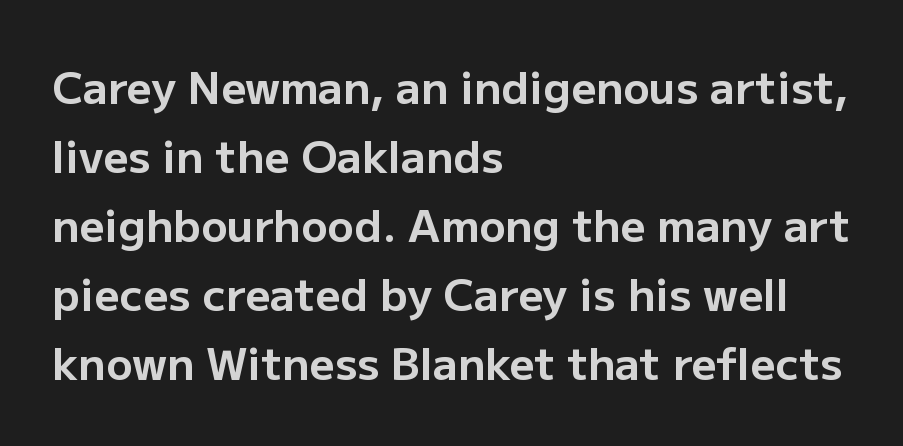
{"serif": "no", "italic": "no", "bold": "yes", "weight": "bold", "width": "normal", "stroke_contrast": "low", "x_height": "medium", "monospaced": "no", "underline": "no", "align": "left", "line_spacing": "normal", "line_spacing_ratio": 1.57, "letter_spacing": "normal", "letter_spacing_em": 0.0, "glyph_px": 44}
